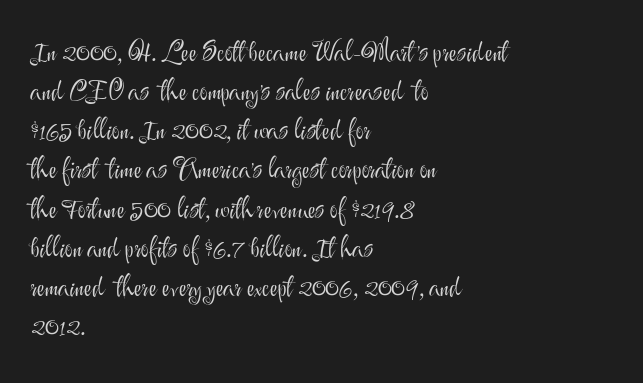
{"bold": "no", "underline": "no", "align": "left", "line_spacing": "normal", "line_spacing_ratio": 1.45, "letter_spacing": "normal", "letter_spacing_em": 0.0, "glyph_px": 27}
